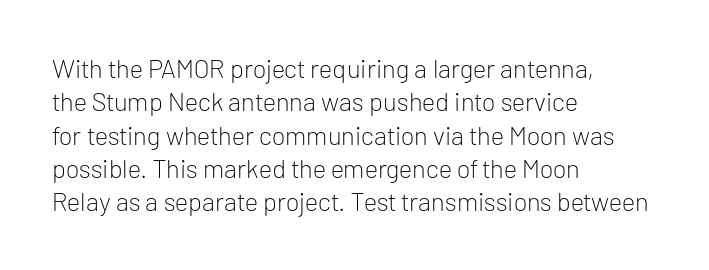
Q: Is the text bold? A: No.
Q: Is the text italic (slanted)? A: No, it is upright.
Q: Is the text underlined? A: No.
Q: How is the paragraph aligned? A: Left-aligned.
Q: Is the spacing between letters normal or unusually wide? A: Normal.
Q: Is the spacing between lines tight, normal or loose? A: Normal.
